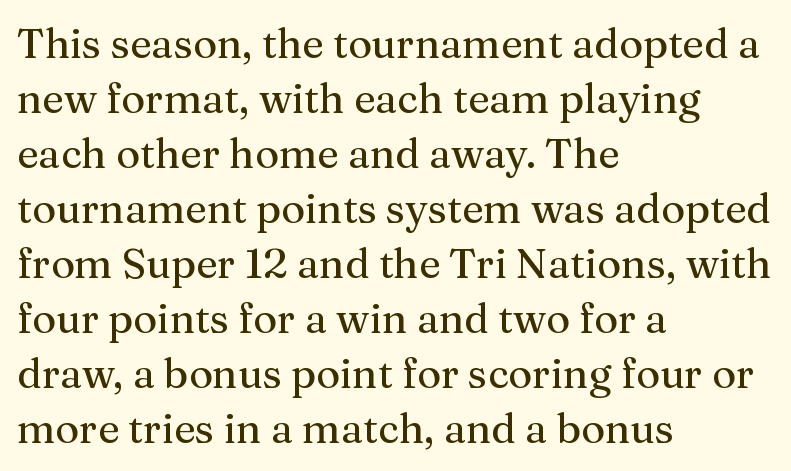
The image shows 41 px serif type, upright; set left-aligned, normal line spacing (1.34x), normal letter spacing, not underlined; medium stroke contrast and a medium x-height.
